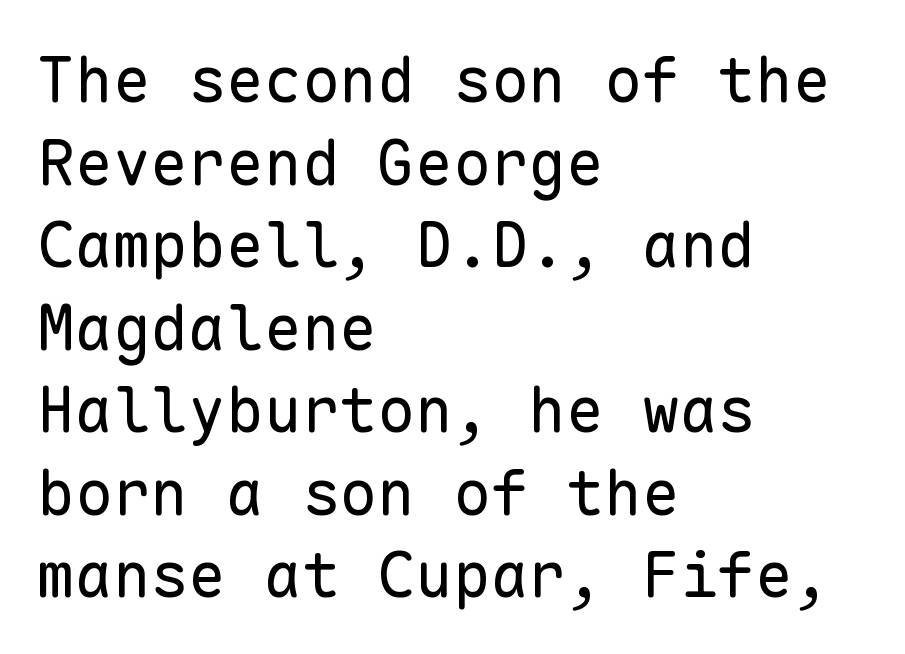
The image shows 63 px regular-weight sans-serif type, upright, monospaced; set left-aligned, normal line spacing (1.31x), normal letter spacing, not underlined; low stroke contrast and a medium x-height.
